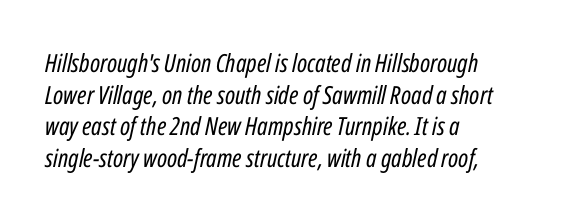
The image shows 25 px text type, italic (leaning right); set left-aligned, normal line spacing (1.27x), normal letter spacing, not underlined.
